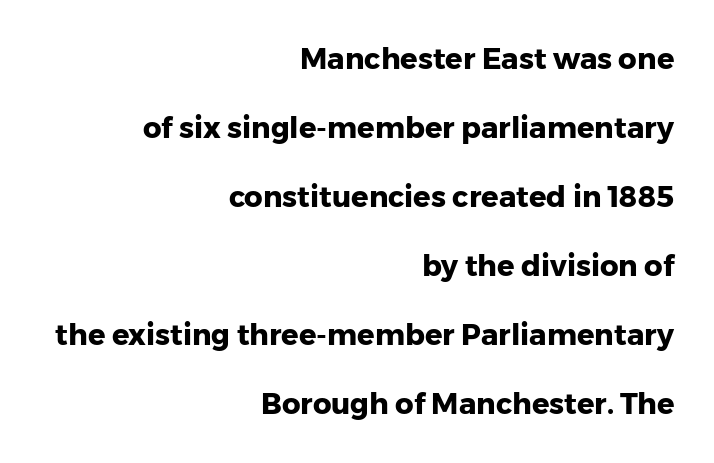
{"serif": "no", "italic": "no", "bold": "yes", "weight": "heavy", "width": "normal", "stroke_contrast": "low", "x_height": "medium", "monospaced": "no", "underline": "no", "align": "right", "line_spacing": "loose", "line_spacing_ratio": 2.38, "letter_spacing": "normal", "letter_spacing_em": 0.0, "glyph_px": 29}
